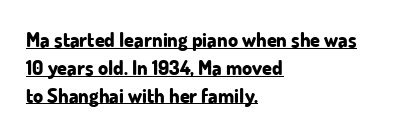
{"italic": "no", "bold": "yes", "underline": "yes", "align": "left", "line_spacing": "normal", "line_spacing_ratio": 1.39, "letter_spacing": "normal", "letter_spacing_em": 0.0, "glyph_px": 20}
